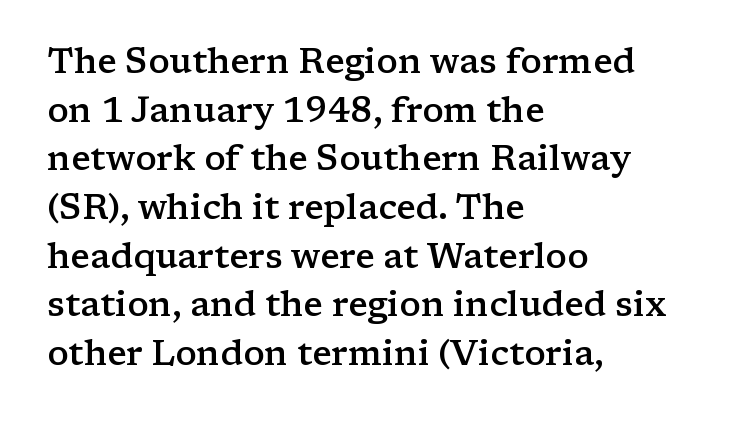
Q: Is the text bold? A: Semi-bold.
Q: Is the text italic (slanted)? A: No, it is upright.
Q: Is the typeface a serif or a sans-serif typeface? A: Serif.
Q: Is the text underlined? A: No.
Q: How is the paragraph aligned? A: Left-aligned.
Q: Is the spacing between letters normal or unusually wide? A: Normal.
Q: Is the spacing between lines tight, normal or loose? A: Normal.
Q: Width (condensed, normal, or wide)? A: Wide.
Q: Stroke contrast? A: Low.
Q: x-height? A: Medium.
Q: Monospaced? A: No.
